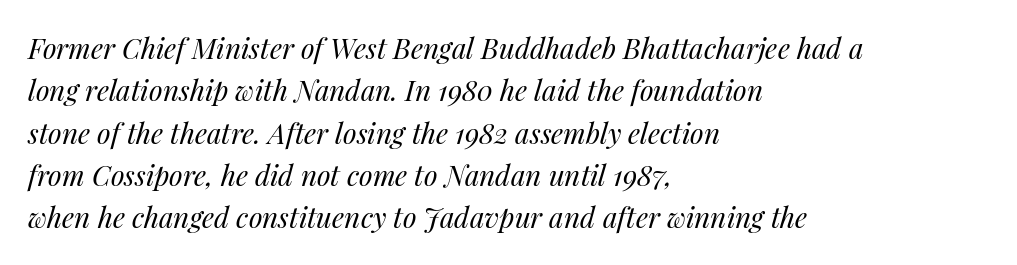
Yep, that's italic — everything's leaning. No word sits above an underline. Notice how descenders clear the ascenders below comfortably — that's standard leading. Short and long lines alike share a common starting point at left.
